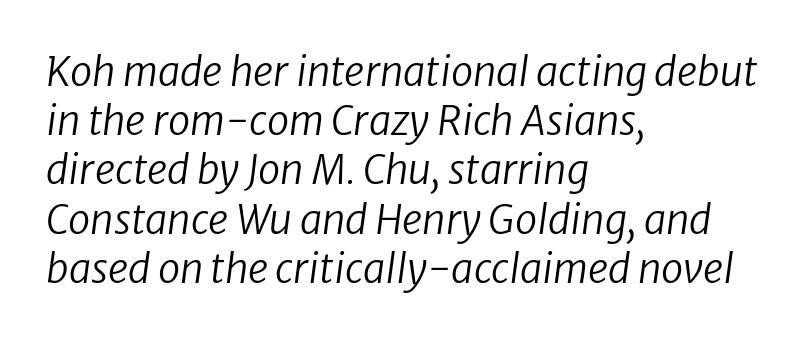
You could not count columns in this text — the font is proportionally spaced. Layout note: lines flush left. Stems and bowls with no extra thickness — not bold. The face used here has a pronounced slope to its letters.
